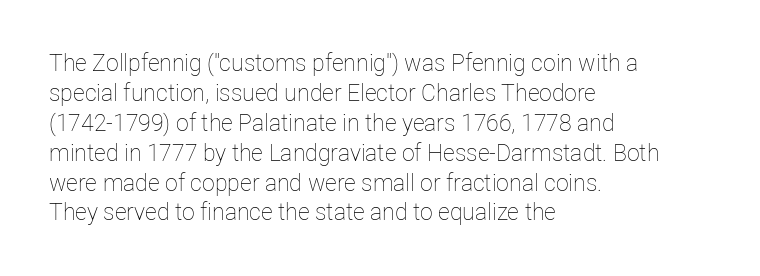
Q: Is the text bold? A: No.
Q: Is the text italic (slanted)? A: No, it is upright.
Q: Is the text underlined? A: No.
Q: How is the paragraph aligned? A: Left-aligned.
Q: Is the spacing between letters normal or unusually wide? A: Normal.
Q: Is the spacing between lines tight, normal or loose? A: Normal.
